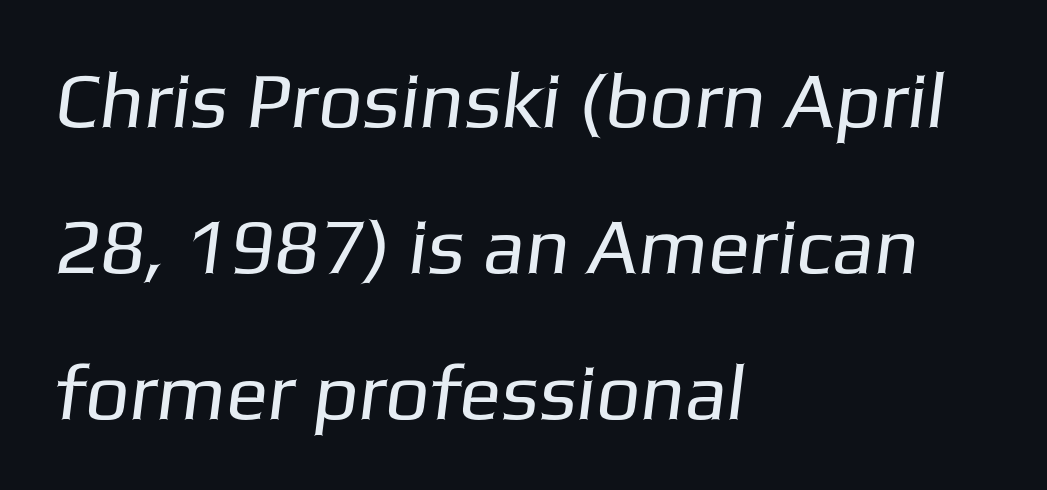
The image shows 78 px regular-weight sans-serif type; set left-aligned, line spacing 1.87x, normal letter spacing, not underlined; low stroke contrast and a medium x-height.
